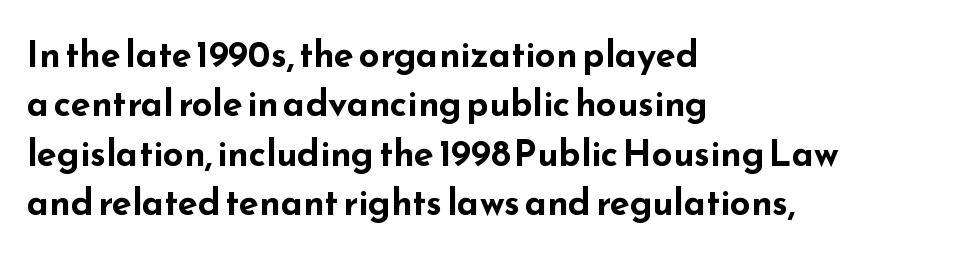
{"serif": "no", "italic": "no", "bold": "yes", "weight": "bold", "width": "wide", "stroke_contrast": "low", "x_height": "small", "monospaced": "no", "underline": "no", "align": "left", "line_spacing": "normal", "line_spacing_ratio": 1.37, "letter_spacing": "normal", "letter_spacing_em": 0.0, "glyph_px": 36}
